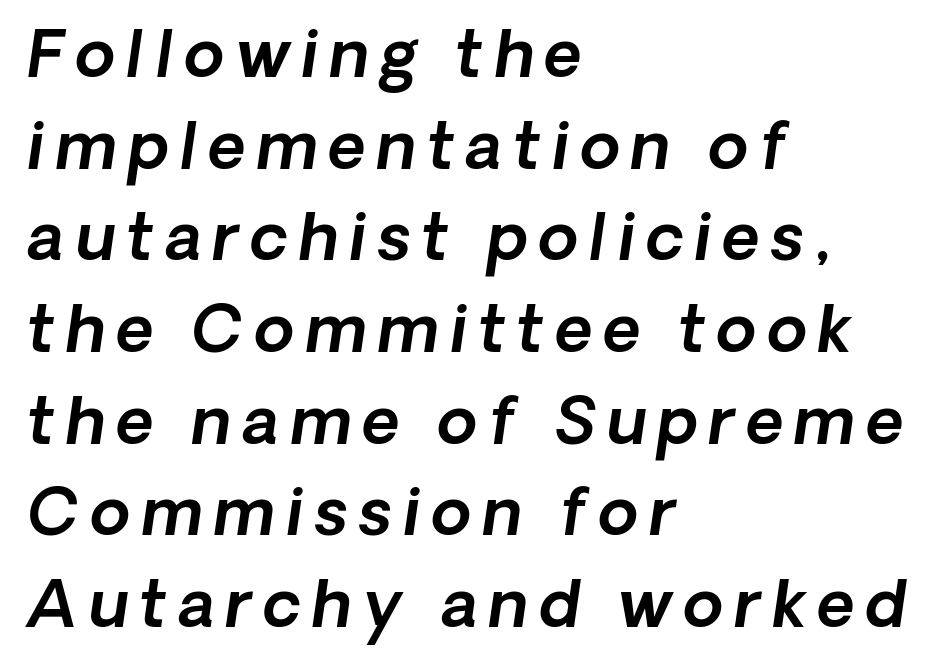
Q: Is the text italic (slanted)? A: Yes, it leans right by about 8 degrees.
Q: Is the text underlined? A: No.
Q: How is the paragraph aligned? A: Left-aligned.
Q: Is the spacing between lines tight, normal or loose? A: Normal.
Q: Width (condensed, normal, or wide)? A: Normal.
Q: x-height? A: Medium.
Q: Monospaced? A: No.
